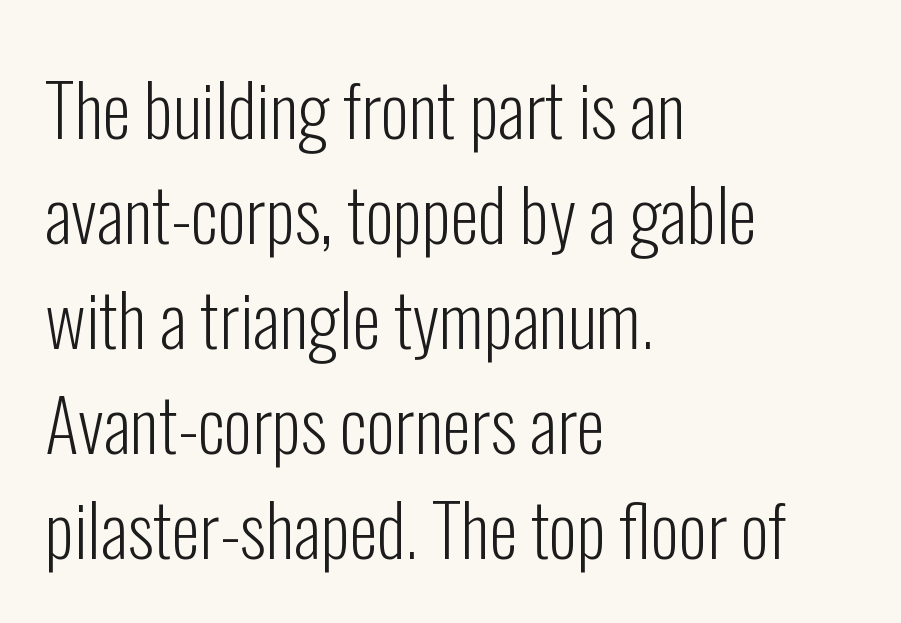
Q: Is the text bold? A: No.
Q: Is the text italic (slanted)? A: No, it is upright.
Q: Is the typeface a serif or a sans-serif typeface? A: Sans-serif.
Q: Is the text underlined? A: No.
Q: How is the paragraph aligned? A: Left-aligned.
Q: Is the spacing between letters normal or unusually wide? A: Normal.
Q: Is the spacing between lines tight, normal or loose? A: Normal.
Q: Width (condensed, normal, or wide)? A: Condensed.
Q: Stroke contrast? A: Low.
Q: x-height? A: Medium.
Q: Monospaced? A: No.
